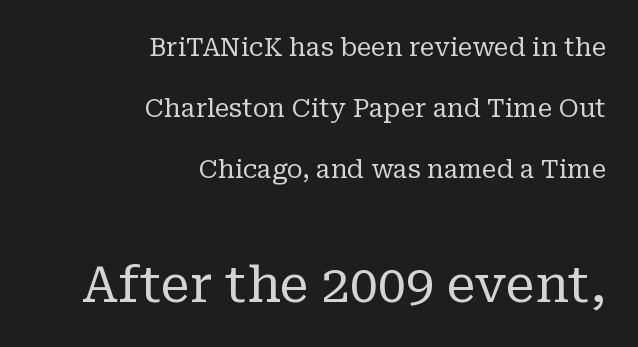
Q: Is the text bold? A: No.
Q: Is the text italic (slanted)? A: No, it is upright.
Q: Is the typeface a serif or a sans-serif typeface? A: Serif.
Q: Is the text underlined? A: No.
Q: How is the paragraph aligned? A: Right-aligned.
Q: Is the spacing between letters normal or unusually wide? A: Normal.
Q: Is the spacing between lines tight, normal or loose? A: Loose.
Q: Which block of text is set in a larger size, the first (top) or the second (bottom)? A: The second (bottom) one.
Q: Width (condensed, normal, or wide)? A: Normal.
Q: Stroke contrast? A: Low.
Q: x-height? A: Medium.
Q: Monospaced? A: No.
